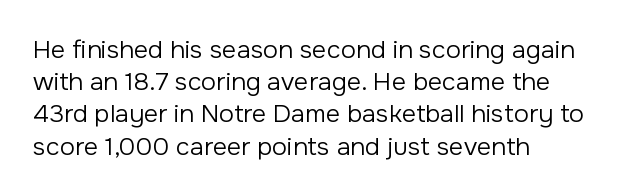
The image shows 25 px text type, upright; set left-aligned, normal line spacing (1.29x), normal letter spacing, not underlined.
